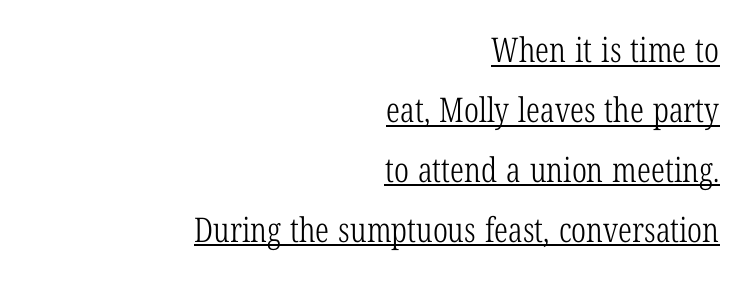
{"serif": "yes", "italic": "no", "bold": "no", "weight": "light", "width": "condensed", "stroke_contrast": "low", "x_height": "medium", "monospaced": "no", "underline": "yes", "align": "right", "line_spacing_ratio": 1.76, "letter_spacing": "normal", "letter_spacing_em": 0.0, "glyph_px": 34}
